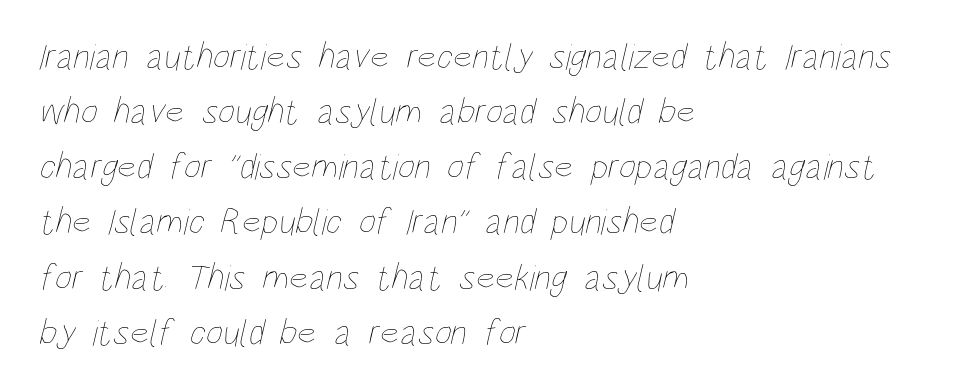
{"bold": "no", "weight": "thin", "width": "condensed", "stroke_contrast": "low", "x_height": "large", "monospaced": "no", "underline": "no", "align": "left", "line_spacing": "normal", "line_spacing_ratio": 1.49, "letter_spacing": "normal", "letter_spacing_em": 0.0, "glyph_px": 37}
